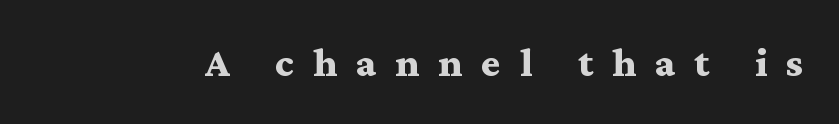
Observe the serifs anchoring each vertical stroke in this sample. Loose tracking; the words dissolve into strings of separated letters. The typesetting leans heavy: a genuine bold. Nope, not italic — everything's standing straight. Honestly, there is no underline to notice here at all.
